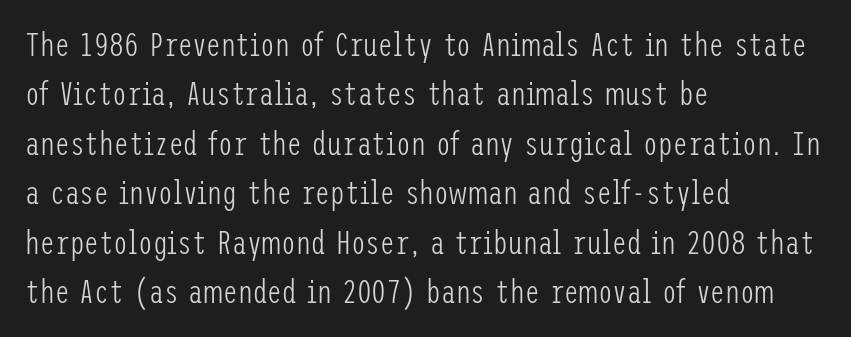
Compared with typical body copy, the letter spacing here is the same. Leading: standard. In terms of posture, this sample is upright. Descender tails drop into unmarked territory. A typesetter would label this face a sans.
